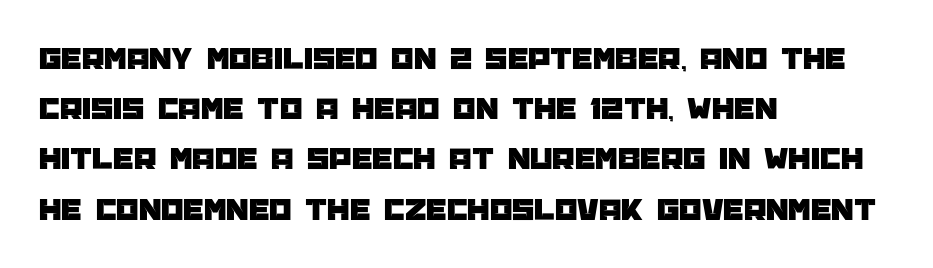
Q: Is the text italic (slanted)? A: No, it is upright.
Q: Is the typeface a serif or a sans-serif typeface? A: Sans-serif.
Q: Is the text underlined? A: No.
Q: How is the paragraph aligned? A: Left-aligned.
Q: Is the spacing between letters normal or unusually wide? A: Normal.
Q: Is the spacing between lines tight, normal or loose? A: Normal.
Q: Width (condensed, normal, or wide)? A: Normal.
Q: Stroke contrast? A: Low.
Q: x-height? A: Large.
Q: Monospaced? A: No.
